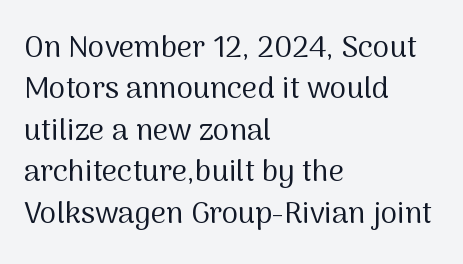
Q: Is the text bold? A: No.
Q: Is the text italic (slanted)? A: No, it is upright.
Q: Is the typeface a serif or a sans-serif typeface? A: Sans-serif.
Q: Is the text underlined? A: No.
Q: How is the paragraph aligned? A: Left-aligned.
Q: Is the spacing between letters normal or unusually wide? A: Normal.
Q: Is the spacing between lines tight, normal or loose? A: Normal.
Q: Width (condensed, normal, or wide)? A: Normal.
Q: Stroke contrast? A: Medium.
Q: x-height? A: Medium.
Q: Monospaced? A: No.
